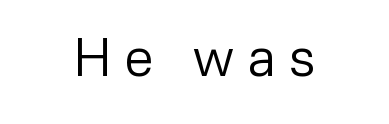
Q: Is the text bold? A: No.
Q: Is the text italic (slanted)? A: No, it is upright.
Q: Is the typeface a serif or a sans-serif typeface? A: Sans-serif.
Q: Is the text underlined? A: No.
Q: Is the spacing between letters normal or unusually wide? A: Unusually wide.
Q: Width (condensed, normal, or wide)? A: Normal.
Q: Stroke contrast? A: Low.
Q: x-height? A: Medium.
Q: Monospaced? A: No.
